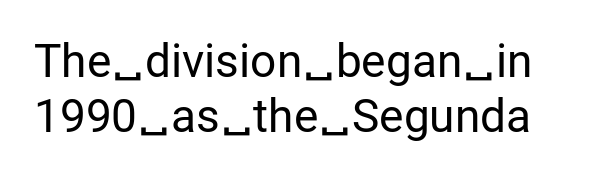
The axis of the letterforms is exactly vertical. Does the type have serifs? No, each stem ends abruptly. This sample uses plain, unmodified letter spacing. The space directly below the letters is spotless.
